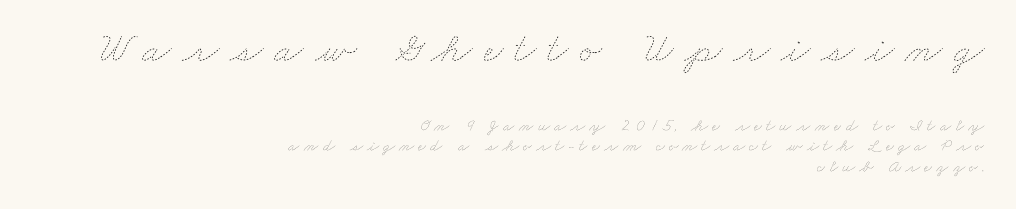
The image shows 43 px thin, wide type; set right-aligned, line spacing 1.2x, unusually wide letter spacing (+0.25 em), not underlined; the first (top) block is 2.53x larger; low stroke contrast and a small x-height.
